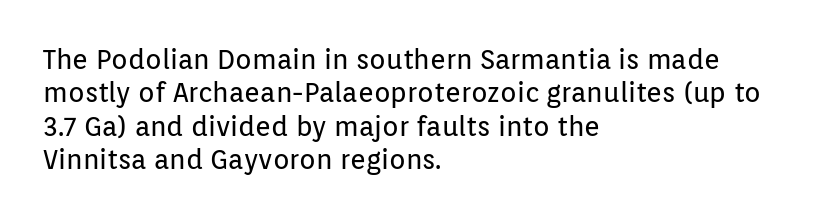
No letter is thick-stroked: the sample isn't bold. This rendering leaves character spacing at its baseline value. A bare baseline throughout the passage. Line beginnings align vertically; line endings do not. This sample uses an upright cut, with every glyph sitting square on the baseline.
